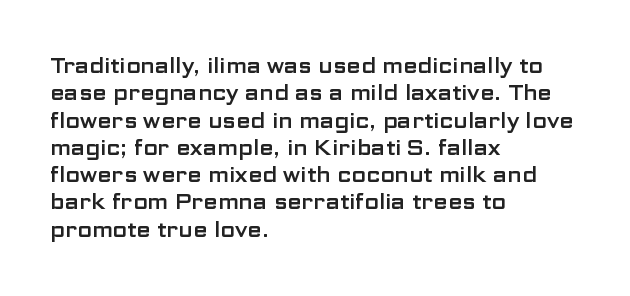
You could call the tracking neutral — neither tight nor loose. Honestly, there is no underline to notice here at all. This is roman type, the default non-slanted kind. Compared with a centered layout, this one pins lines to the left instead. Interline gaps are of average width in this sample.
